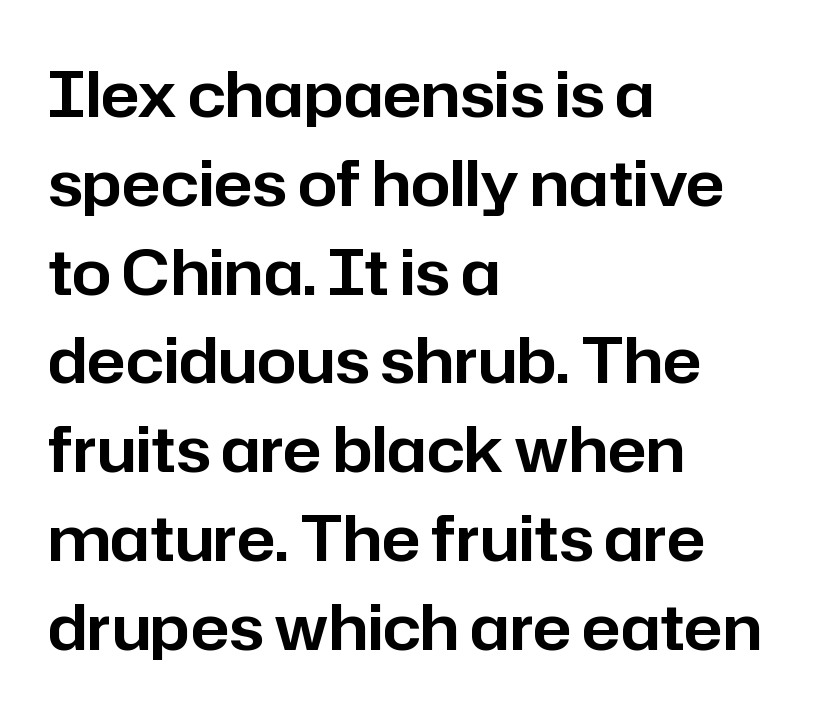
Q: Is the text italic (slanted)? A: No, it is upright.
Q: Is the typeface a serif or a sans-serif typeface? A: Sans-serif.
Q: Is the text underlined? A: No.
Q: How is the paragraph aligned? A: Left-aligned.
Q: Is the spacing between letters normal or unusually wide? A: Normal.
Q: Is the spacing between lines tight, normal or loose? A: Normal.
Q: Width (condensed, normal, or wide)? A: Normal.
Q: Stroke contrast? A: Low.
Q: x-height? A: Medium.
Q: Monospaced? A: No.
